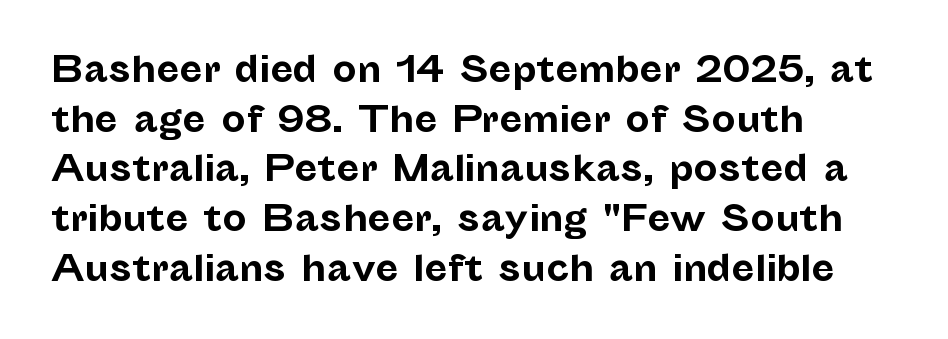
{"serif": "no", "italic": "no", "bold": "yes", "weight": "bold", "width": "normal", "stroke_contrast": "low", "x_height": "medium", "monospaced": "no", "underline": "no", "align": "left", "line_spacing": "normal", "line_spacing_ratio": 1.46, "letter_spacing": "normal", "letter_spacing_em": 0.0, "glyph_px": 34}
